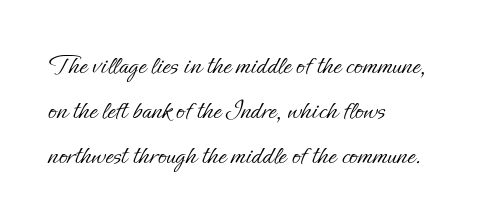
Q: Is the text bold? A: No.
Q: Is the text italic (slanted)? A: Yes.
Q: Is the text underlined? A: No.
Q: How is the paragraph aligned? A: Left-aligned.
Q: Is the spacing between letters normal or unusually wide? A: Normal.
Q: Is the spacing between lines tight, normal or loose? A: Normal.
Q: Width (condensed, normal, or wide)? A: Normal.
Q: Stroke contrast? A: Low.
Q: x-height? A: Small.
Q: Monospaced? A: No.
